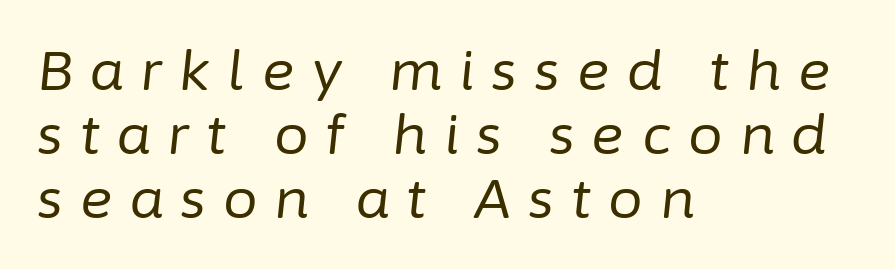
Q: Is the text bold? A: No.
Q: Is the text italic (slanted)? A: Yes, it leans right by about 6 degrees.
Q: Is the text underlined? A: No.
Q: How is the paragraph aligned? A: Left-aligned.
Q: Is the spacing between letters normal or unusually wide? A: Unusually wide.
Q: Width (condensed, normal, or wide)? A: Normal.
Q: Stroke contrast? A: Low.
Q: x-height? A: Medium.
Q: Monospaced? A: No.
